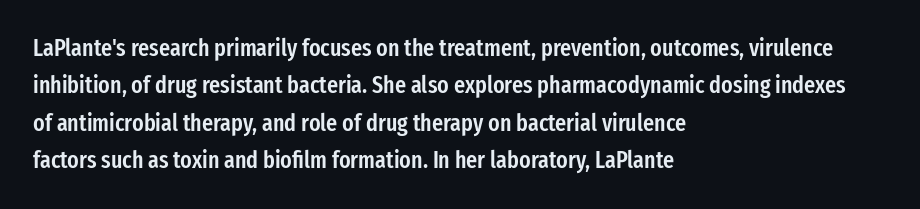
The image shows 24 px text type, upright; set left-aligned, normal line spacing (1.56x), normal letter spacing, not underlined.
